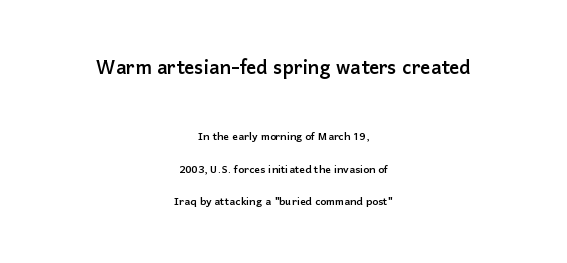
The image shows 25 px text type, upright; set centered, loose line spacing (2.33x), normal letter spacing, not underlined; the first (top) block is 1.79x larger.
